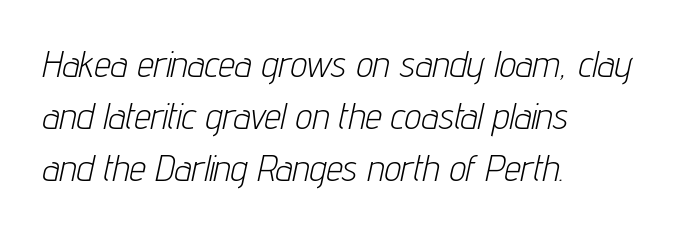
The image shows 37 px light, condensed type, italic (leaning right); set left-aligned, normal line spacing (1.4x), normal letter spacing, not underlined; low stroke contrast and a medium x-height.
